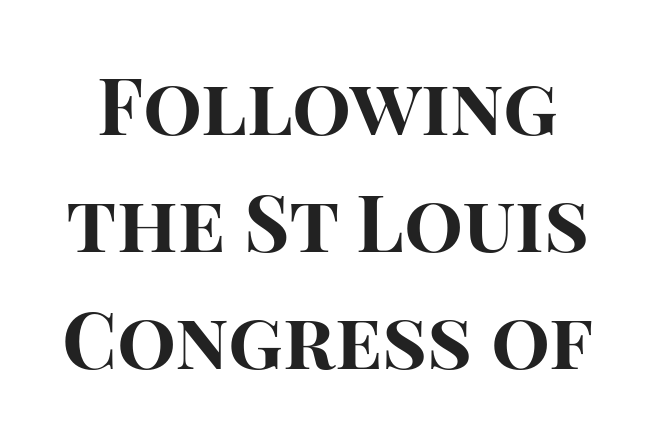
No italicization has been applied; the sample stays upright. Bare-footed words on every line. The type family on display is of the sans-serif kind. Pretty heavy lettering here — definitely bold. A typesetter would call this proportional, since set widths differ per character.
